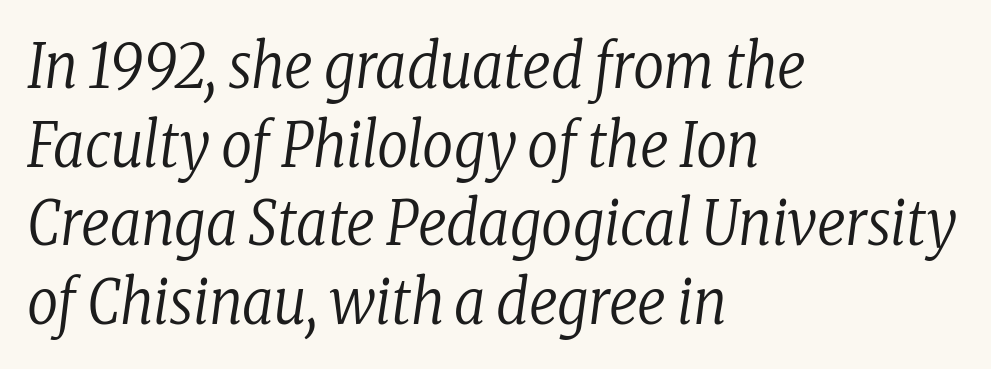
{"serif": "yes", "italic": "yes", "lean": "right", "slant_degrees": 8, "bold": "no", "weight": "regular", "width": "condensed", "stroke_contrast": "low", "x_height": "medium", "monospaced": "no", "underline": "no", "align": "left", "line_spacing": "normal", "line_spacing_ratio": 1.29, "letter_spacing": "normal", "letter_spacing_em": 0.0, "glyph_px": 61}
